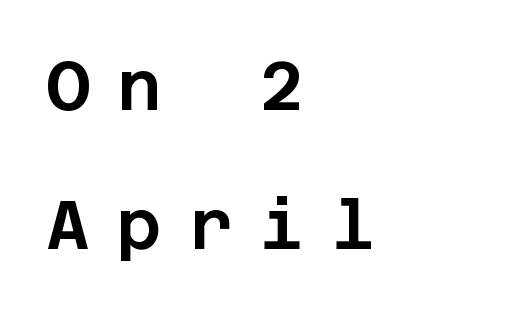
The image shows 68 px sans-serif type, upright; set left-aligned, loose line spacing (2.04x), unusually wide letter spacing (+0.4 em), not underlined; low stroke contrast and a large x-height.
